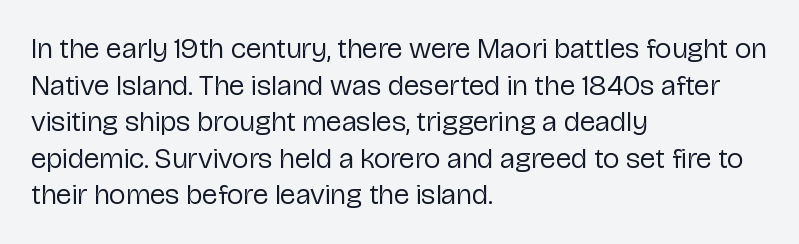
Q: Is the text bold? A: No.
Q: Is the text italic (slanted)? A: No, it is upright.
Q: Is the typeface a serif or a sans-serif typeface? A: Sans-serif.
Q: Is the text underlined? A: No.
Q: How is the paragraph aligned? A: Left-aligned.
Q: Is the spacing between letters normal or unusually wide? A: Normal.
Q: Is the spacing between lines tight, normal or loose? A: Normal.
Q: Width (condensed, normal, or wide)? A: Normal.
Q: Stroke contrast? A: Low.
Q: x-height? A: Medium.
Q: Monospaced? A: No.
